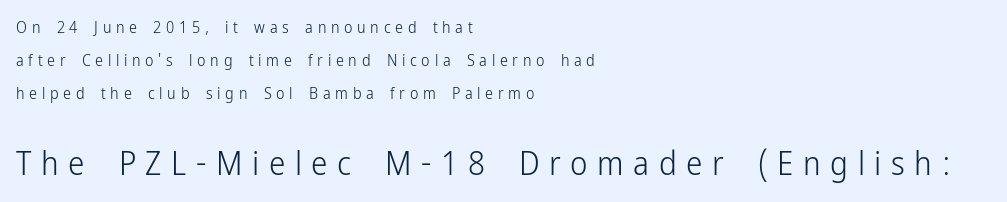
The weight would be labelled regular, book, light, or lighter still. Whoever set this chose breathing room over compactness in the vertical rhythm. Which chunk is bigger? The second one — the bottom block dwarfs the top. Nope, no serifs anywhere on these letters. Check under the words: just untouched page. This sample has the flowing, uneven cadence of proportional lettering.
